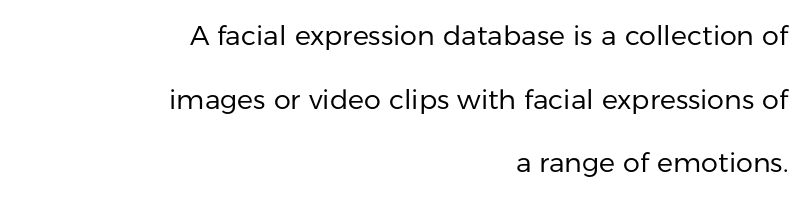
Style check: upright. Letter spacing: default. The vertical gap from one line to the next is large. Underlining? Definitely not there. The letters look calm and open, with moderate or lighter stems.
